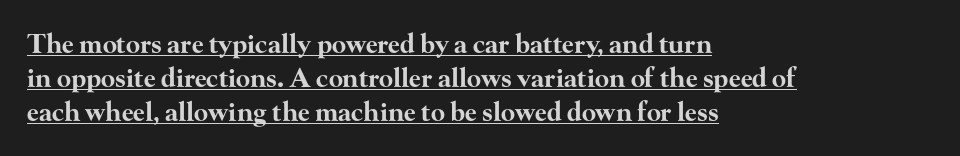
{"italic": "no", "bold": "yes", "underline": "yes", "align": "left", "line_spacing": "normal", "line_spacing_ratio": 1.3, "letter_spacing": "normal", "letter_spacing_em": 0.0, "glyph_px": 26}
